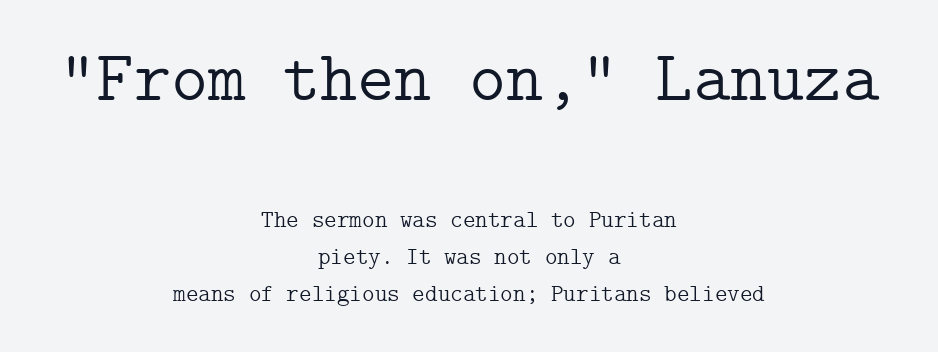
Q: Is the text bold? A: No.
Q: Is the text italic (slanted)? A: No, it is upright.
Q: Is the typeface a serif or a sans-serif typeface? A: Serif.
Q: Is the text underlined? A: No.
Q: How is the paragraph aligned? A: Centered.
Q: Is the spacing between letters normal or unusually wide? A: Normal.
Q: Is the spacing between lines tight, normal or loose? A: Normal.
Q: Which block of text is set in a larger size, the first (top) or the second (bottom)? A: The first (top) one.
Q: Width (condensed, normal, or wide)? A: Normal.
Q: Stroke contrast? A: Low.
Q: x-height? A: Medium.
